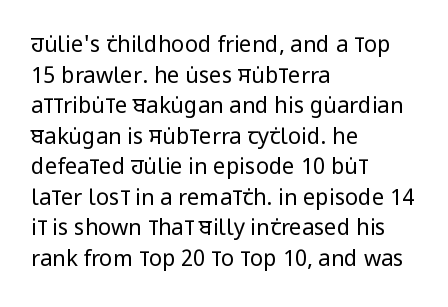
The image shows 22 px text type, upright; set left-aligned, normal line spacing (1.39x), normal letter spacing, not underlined.
